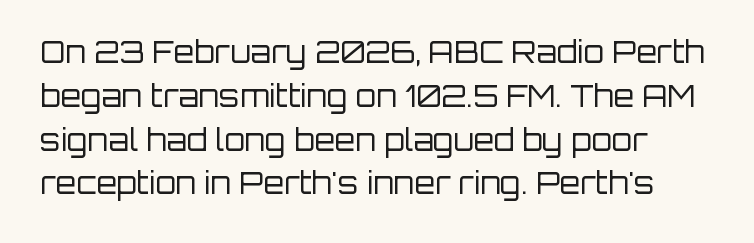
The image shows 30 px regular-weight sans-serif type, upright; set normal line spacing (1.46x), normal letter spacing, not underlined; low stroke contrast and a large x-height.
